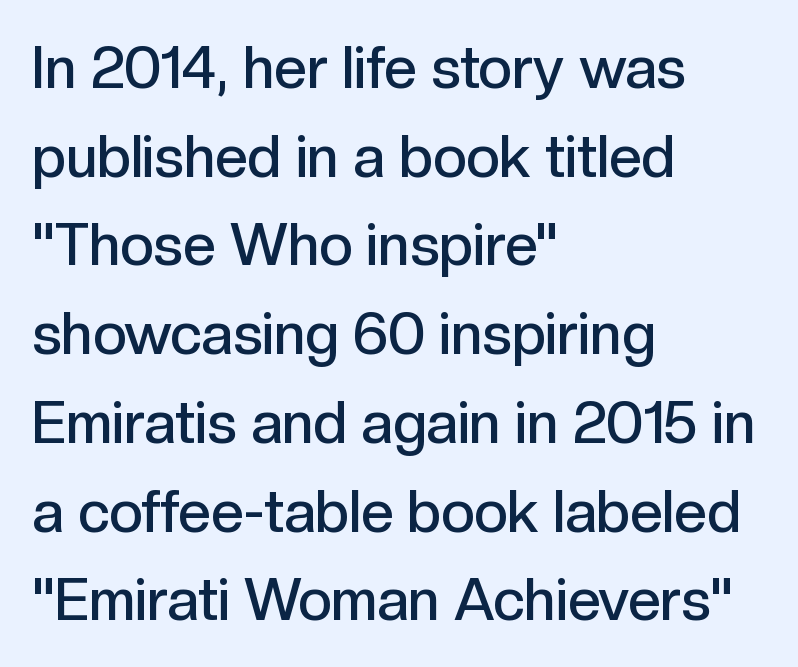
This sample keeps an unexceptional amount of space between lines. Summary of weight: moderately heavy, a semibold. The tracking reads as untouched default to a designer's eye. The rendering anchors every line to the left-hand side. These lines are rendered in a variable-pitch font. Lines of text with bare space underneath.
